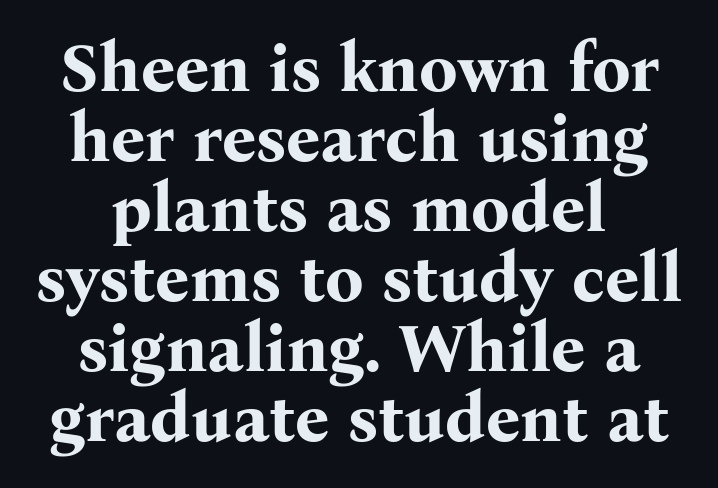
The image shows 68 px bold serif type, upright; set centered, tight line spacing (1.03x), normal letter spacing, not underlined; medium stroke contrast and a medium x-height.
